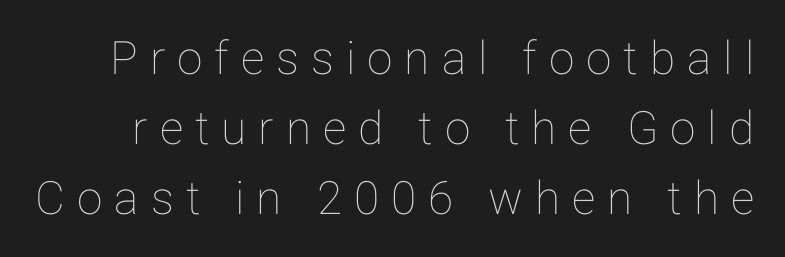
Evenly set lines give the paragraph a standard silhouette. Between one letter and the next there's a generous, obvious gap. Descenders hang freely into open space. A typesetter would call this proportional, since set widths differ per character. This is the regular roman posture of the typeface.
